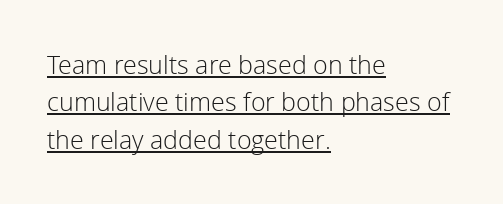
Tracking value appears to be zero — textbook default spacing. Regular leading. Descenders here cross a horizontal rule under the line. Is the block centered? No — it sits flush against the left margin. Vertical strokes here are truly vertical.
